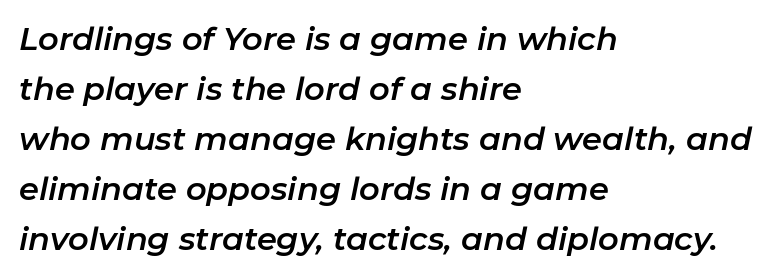
Each letter keeps its own natural width here, so spacing adapts to shape. This is oblique type, the kind used for emphasis or titles. Every row of glyphs begins at an identical x-position on the left. Regarding leading, the lines here are spaced in the standard way.
